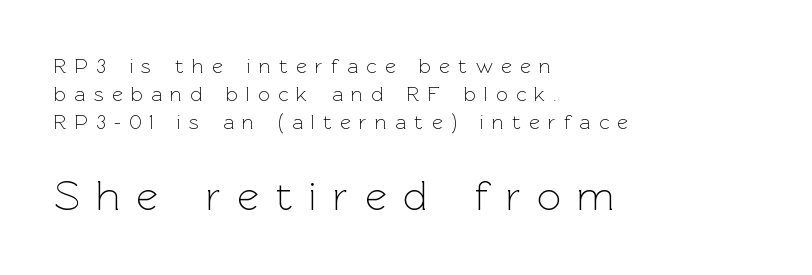
Q: Is the text bold? A: No.
Q: Is the text italic (slanted)? A: No, it is upright.
Q: Is the typeface a serif or a sans-serif typeface? A: Sans-serif.
Q: Is the text underlined? A: No.
Q: How is the paragraph aligned? A: Left-aligned.
Q: Is the spacing between letters normal or unusually wide? A: Unusually wide.
Q: Is the spacing between lines tight, normal or loose? A: Normal.
Q: Which block of text is set in a larger size, the first (top) or the second (bottom)? A: The second (bottom) one.
Q: Width (condensed, normal, or wide)? A: Normal.
Q: x-height? A: Medium.
Q: Monospaced? A: No.
